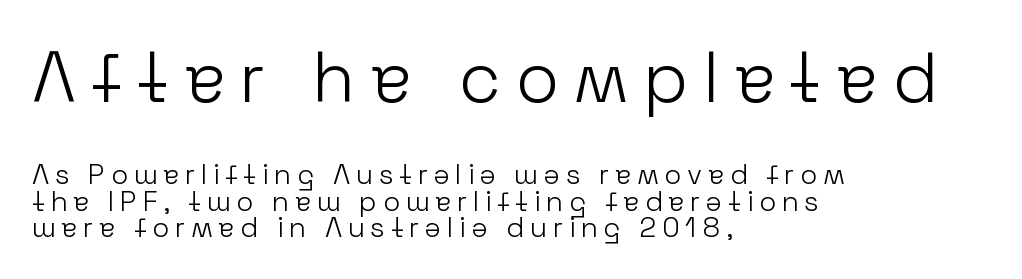
Q: Is the text bold? A: No.
Q: Is the text italic (slanted)? A: No, it is upright.
Q: Is the typeface a serif or a sans-serif typeface? A: Sans-serif.
Q: Is the text underlined? A: No.
Q: How is the paragraph aligned? A: Left-aligned.
Q: Is the spacing between letters normal or unusually wide? A: Unusually wide.
Q: Is the spacing between lines tight, normal or loose? A: Tight.
Q: Which block of text is set in a larger size, the first (top) or the second (bottom)? A: The first (top) one.
Q: Width (condensed, normal, or wide)? A: Normal.
Q: Stroke contrast? A: Low.
Q: x-height? A: Medium.
Q: Monospaced? A: No.
